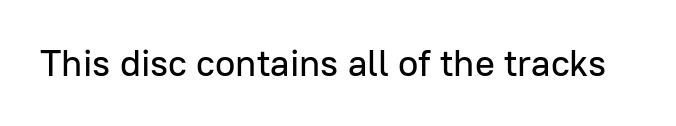
Q: Is the text italic (slanted)? A: No, it is upright.
Q: Is the typeface a serif or a sans-serif typeface? A: Sans-serif.
Q: Is the text underlined? A: No.
Q: Is the spacing between letters normal or unusually wide? A: Normal.
Q: Width (condensed, normal, or wide)? A: Normal.
Q: Stroke contrast? A: Low.
Q: x-height? A: Medium.
Q: Monospaced? A: No.
